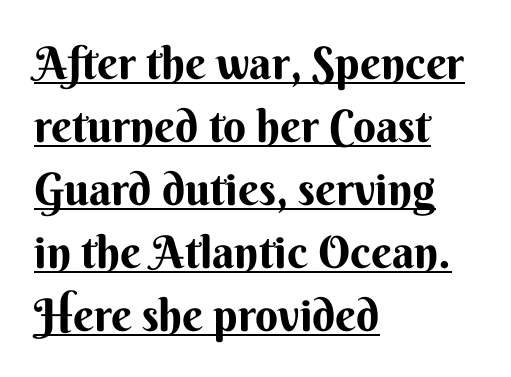
You could not count columns in this text — the font is proportionally spaced. Leftover space on each line is placed entirely after the last word. Students, note that the glyphs here touch the page at normal intervals. Like a heading marked for emphasis, these lines bear an underscore.
